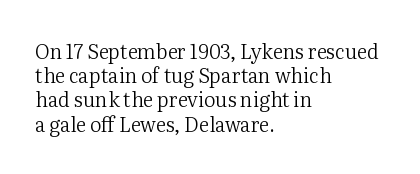
The image shows 20 px text type, upright; set left-aligned, line spacing 1.21x, normal letter spacing, not underlined.
